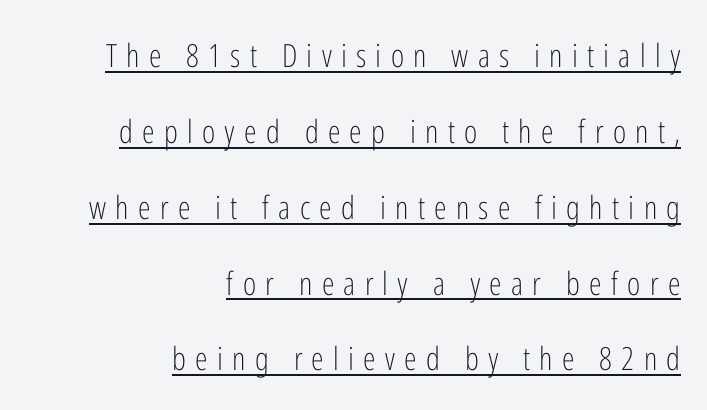
This sample carries an underscore along the baseline area. The axis of the letterforms is exactly vertical. Layout note: lines flush right. The letterforms stand isolated, each surrounded by extra space.
